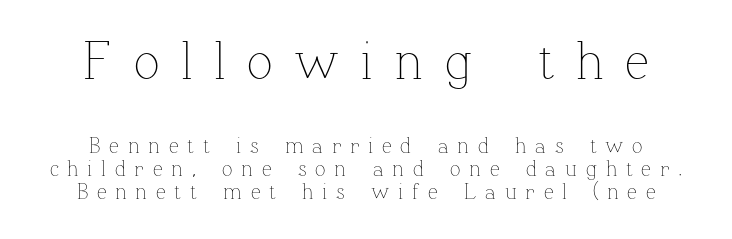
Q: Is the text bold? A: No.
Q: Is the text italic (slanted)? A: No, it is upright.
Q: Is the text underlined? A: No.
Q: Is the spacing between letters normal or unusually wide? A: Unusually wide.
Q: Is the spacing between lines tight, normal or loose? A: Tight.
Q: Which block of text is set in a larger size, the first (top) or the second (bottom)? A: The first (top) one.
Q: Width (condensed, normal, or wide)? A: Normal.
Q: Stroke contrast? A: Low.
Q: x-height? A: Medium.
Q: Monospaced? A: No.
